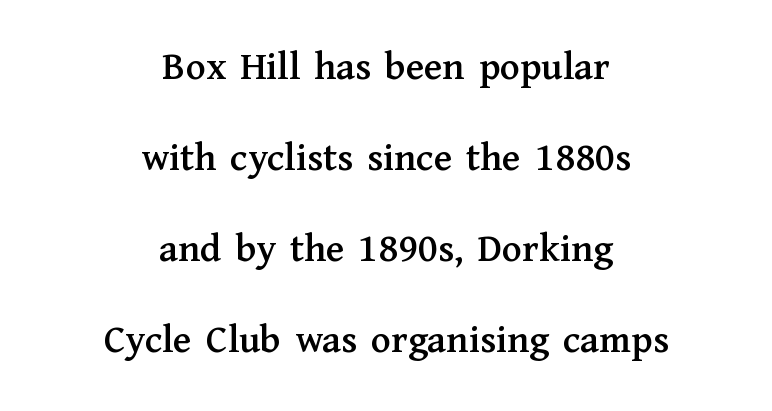
The image shows 41 px serif type, upright; set centered, loose line spacing (2.22x), normal letter spacing, not underlined; medium stroke contrast and a medium x-height.
